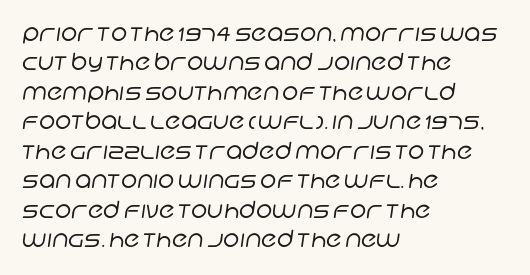
In terms of leading, this rendering sits right in the middle. The baseline area is clear. Tracking here is standard; glyphs follow each other at the usual distance. Weight class: somewhere from thin through regular. The paragraph shown leans on its left margin.
